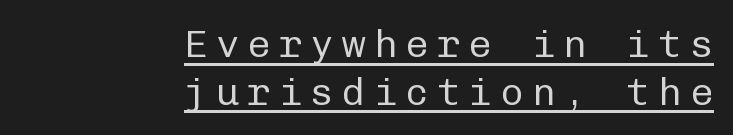
{"serif": "no", "italic": "no", "bold": "no", "weight": "regular", "width": "normal", "stroke_contrast": "low", "x_height": "medium", "monospaced": "yes", "underline": "yes", "align": "right", "line_spacing_ratio": 1.22, "letter_spacing": "wide", "letter_spacing_em": 0.21, "glyph_px": 39}
